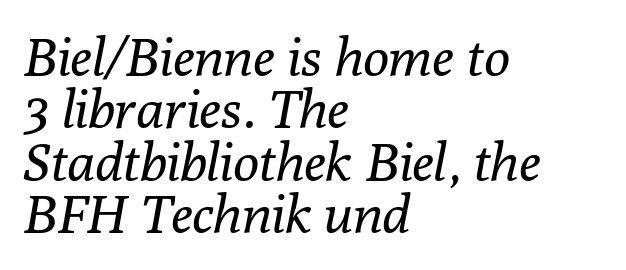
Has an underline been added? It has not. Successive baselines arrive quickly, one right under another. Caption: multi-line text, flush left, ragged right. There is no visible air inserted between adjacent glyphs. Looks like regular typesetting: each glyph gets only the width it needs. Nothing heavy about these letters — not bold at all.
